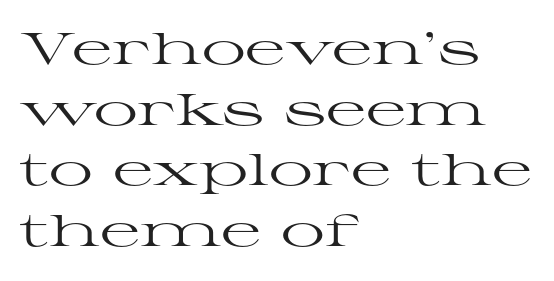
{"serif": "yes", "italic": "no", "bold": "no", "weight": "regular", "width": "wide", "stroke_contrast": "high", "x_height": "medium", "monospaced": "no", "underline": "no", "align": "left", "line_spacing": "normal", "line_spacing_ratio": 1.38, "letter_spacing": "normal", "letter_spacing_em": 0.0, "glyph_px": 44}
